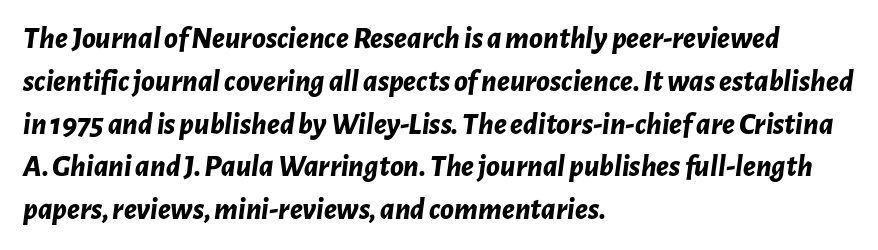
A typesetter would call this proportional, since set widths differ per character. When letters slant like this, we call the style italic. Clear beneath every line of the passage. The passage shown has conventional tracking throughout.
